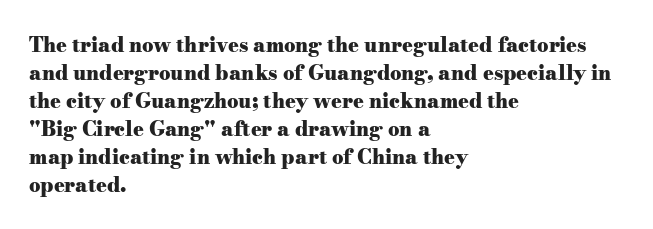
Q: Is the text bold? A: Yes.
Q: Is the text italic (slanted)? A: No, it is upright.
Q: Is the text underlined? A: No.
Q: How is the paragraph aligned? A: Left-aligned.
Q: Is the spacing between letters normal or unusually wide? A: Normal.
Q: Is the spacing between lines tight, normal or loose? A: Normal.
